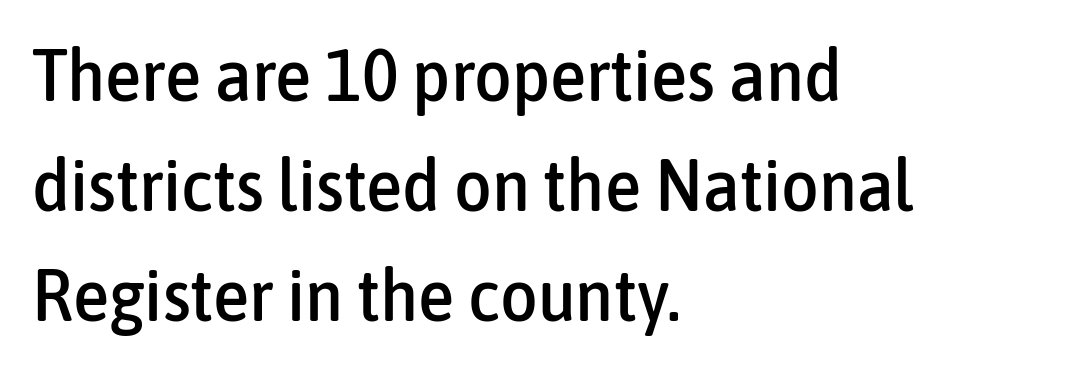
Q: Is the text italic (slanted)? A: No, it is upright.
Q: Is the typeface a serif or a sans-serif typeface? A: Sans-serif.
Q: Is the text underlined? A: No.
Q: How is the paragraph aligned? A: Left-aligned.
Q: Is the spacing between letters normal or unusually wide? A: Normal.
Q: Is the spacing between lines tight, normal or loose? A: Normal.
Q: Width (condensed, normal, or wide)? A: Condensed.
Q: Stroke contrast? A: Low.
Q: x-height? A: Medium.
Q: Monospaced? A: No.
